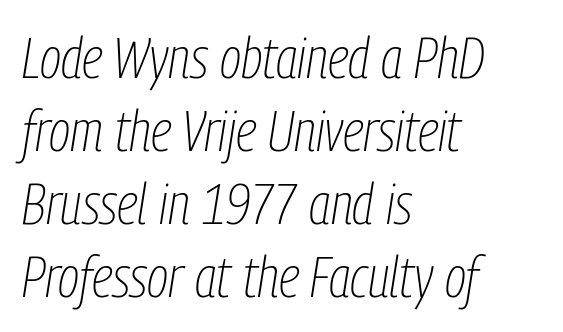
Typeset ragged right — the left edge is the straight one. Is the type heavy? It reads as light-to-regular instead. Spacing verdict: proportional, widths tailored to each character. Normally led — the rows are evenly, conventionally spaced. Every character sits at an angle, as italics do. Underline: absent.
